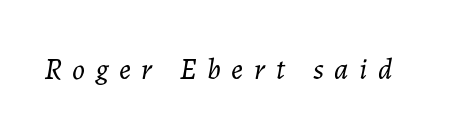
Q: Is the text bold? A: No.
Q: Is the text italic (slanted)? A: Yes, it leans right by about 7 degrees.
Q: Is the text underlined? A: No.
Q: Is the spacing between letters normal or unusually wide? A: Unusually wide.
Q: Width (condensed, normal, or wide)? A: Normal.
Q: Stroke contrast? A: Low.
Q: x-height? A: Medium.
Q: Monospaced? A: No.
